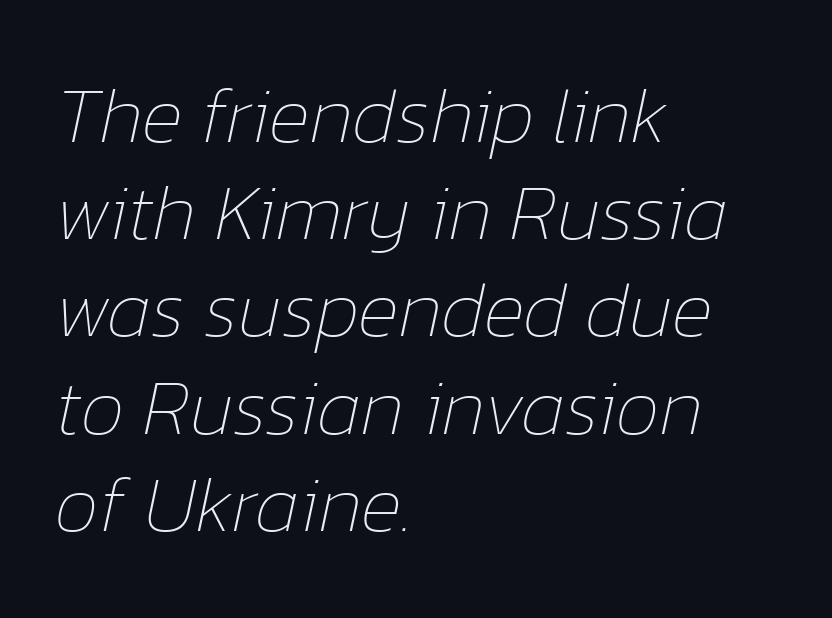
{"italic": "yes", "lean": "right", "slant_degrees": 12, "bold": "no", "weight": "thin", "width": "normal", "stroke_contrast": "low", "x_height": "medium", "monospaced": "no", "underline": "no", "align": "left", "line_spacing_ratio": 1.23, "letter_spacing": "normal", "letter_spacing_em": 0.0, "glyph_px": 79}
